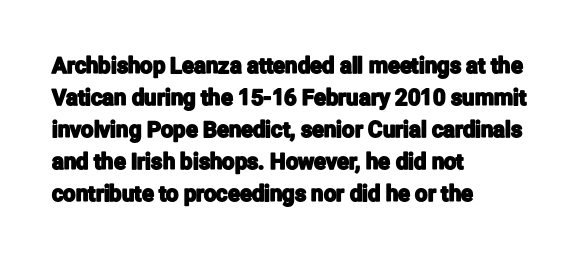
Q: Is the text italic (slanted)? A: No, it is upright.
Q: Is the text underlined? A: No.
Q: How is the paragraph aligned? A: Left-aligned.
Q: Is the spacing between letters normal or unusually wide? A: Normal.
Q: Is the spacing between lines tight, normal or loose? A: Normal.
